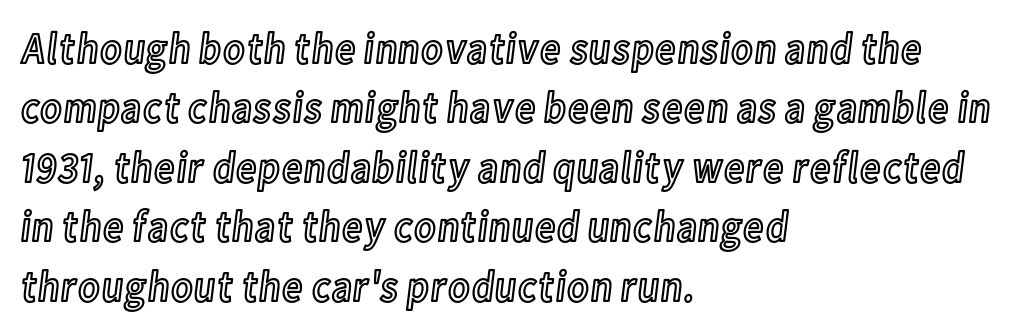
Q: Is the text italic (slanted)? A: Yes.
Q: Is the text underlined? A: No.
Q: How is the paragraph aligned? A: Left-aligned.
Q: Is the spacing between letters normal or unusually wide? A: Normal.
Q: Is the spacing between lines tight, normal or loose? A: Normal.
Q: Width (condensed, normal, or wide)? A: Condensed.
Q: x-height? A: Medium.
Q: Monospaced? A: No.
